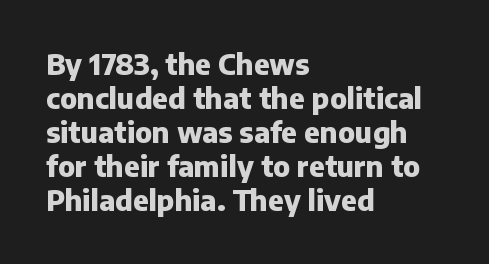
{"serif": "no", "italic": "no", "bold": "yes", "weight": "heavy", "width": "normal", "stroke_contrast": "low", "x_height": "medium", "monospaced": "no", "underline": "no", "align": "left", "line_spacing_ratio": 1.21, "letter_spacing": "normal", "letter_spacing_em": 0.0, "glyph_px": 28}
